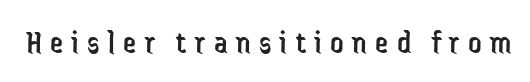
{"serif": "no", "italic": "no", "bold": "no", "weight": "regular", "width": "condensed", "stroke_contrast": "low", "x_height": "medium", "monospaced": "no", "underline": "no", "letter_spacing": "wide", "letter_spacing_em": 0.25, "glyph_px": 33}
